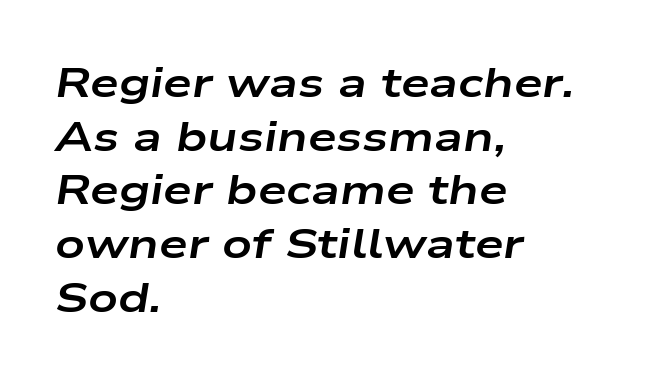
The image shows 41 px bold, wide type, italic (leaning right); set left-aligned, normal line spacing (1.31x), normal letter spacing, not underlined; low stroke contrast and a medium x-height.
